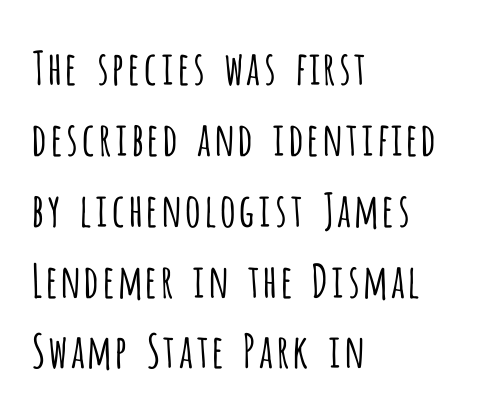
The image shows 46 px light, condensed sans-serif type, upright; set left-aligned, normal line spacing (1.54x), normal letter spacing, not underlined; low stroke contrast and a large x-height.
